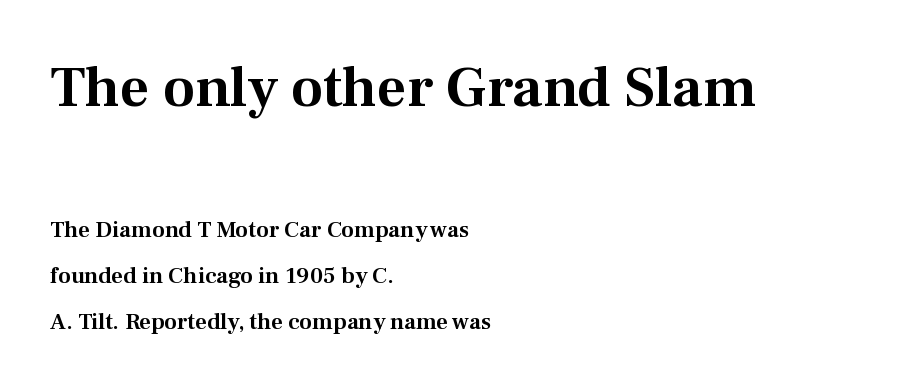
{"serif": "yes", "italic": "no", "width": "normal", "stroke_contrast": "medium", "x_height": "medium", "monospaced": "no", "underline": "no", "align": "left", "line_spacing": "loose", "line_spacing_ratio": 2.02, "letter_spacing": "normal", "letter_spacing_em": 0.0, "larger_block": "first", "size_ratio": 2.52, "glyph_px": 58}
